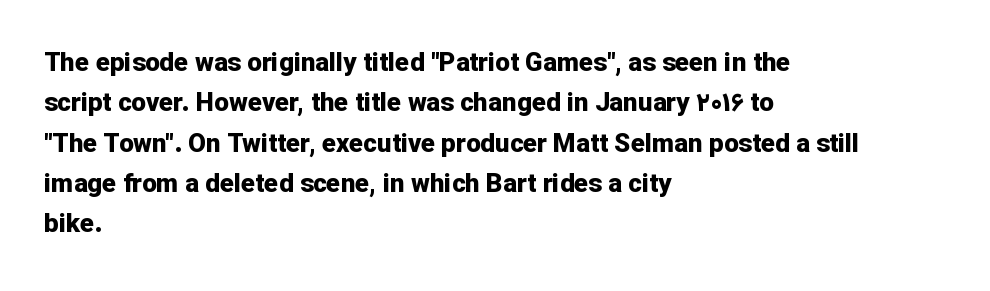
Q: Is the text bold? A: Yes.
Q: Is the text italic (slanted)? A: No, it is upright.
Q: Is the text underlined? A: No.
Q: How is the paragraph aligned? A: Left-aligned.
Q: Is the spacing between letters normal or unusually wide? A: Normal.
Q: Is the spacing between lines tight, normal or loose? A: Normal.
